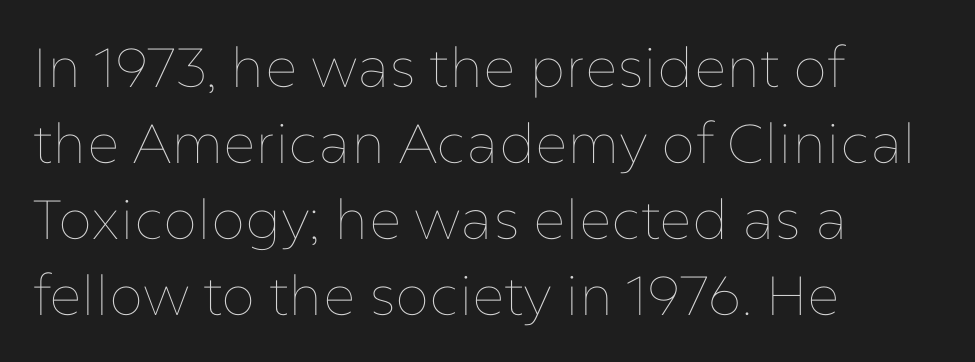
{"italic": "no", "bold": "no", "weight": "thin", "width": "normal", "stroke_contrast": "low", "x_height": "medium", "monospaced": "no", "underline": "no", "align": "left", "line_spacing": "normal", "line_spacing_ratio": 1.38, "letter_spacing": "normal", "letter_spacing_em": 0.0, "glyph_px": 55}
